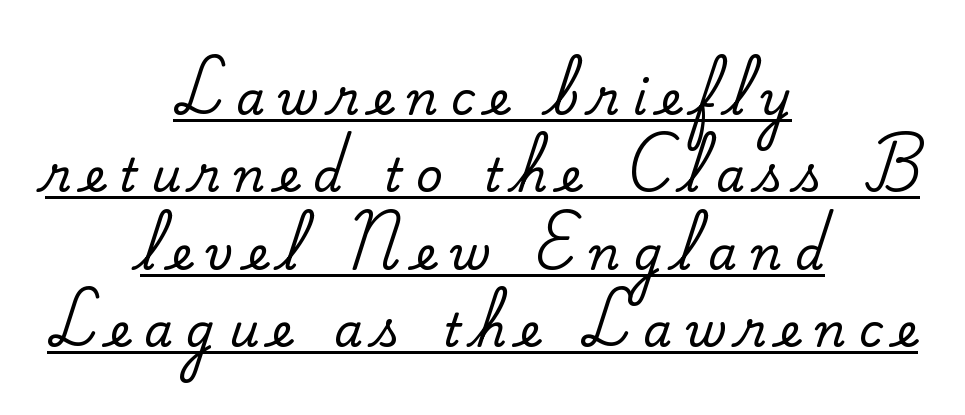
Does the copy run flush right? No — it is centered line by line. Think of a printed novel: that variable character pitch is what you see here. What's the leading like? Ordinary, nothing unusual. Serifs: yes, visible at the terminals of the letterforms. Tracking here is generous; glyphs stand well apart from one another. Looks like someone drew a line under every word here.
